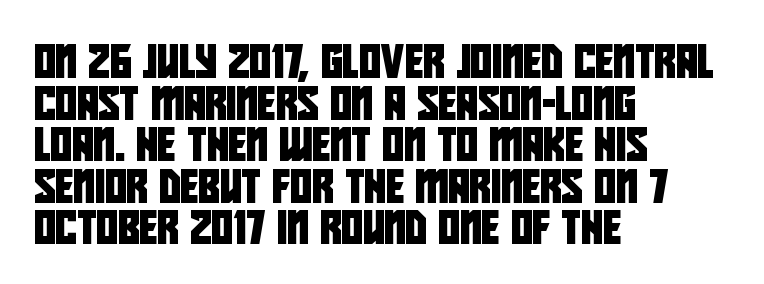
Q: Is the typeface a serif or a sans-serif typeface? A: Sans-serif.
Q: Is the text underlined? A: No.
Q: How is the paragraph aligned? A: Left-aligned.
Q: Is the spacing between letters normal or unusually wide? A: Normal.
Q: Is the spacing between lines tight, normal or loose? A: Normal.
Q: Width (condensed, normal, or wide)? A: Condensed.
Q: Stroke contrast? A: Low.
Q: x-height? A: Large.
Q: Monospaced? A: No.
